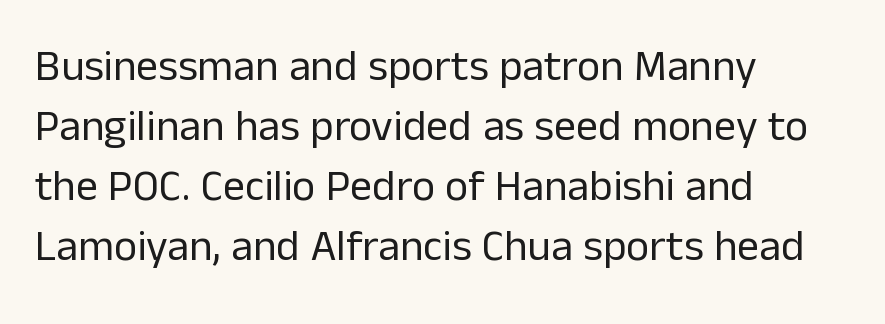
Q: Is the text bold? A: No.
Q: Is the text italic (slanted)? A: No, it is upright.
Q: Is the typeface a serif or a sans-serif typeface? A: Sans-serif.
Q: Is the text underlined? A: No.
Q: How is the paragraph aligned? A: Left-aligned.
Q: Is the spacing between letters normal or unusually wide? A: Normal.
Q: Is the spacing between lines tight, normal or loose? A: Normal.
Q: Width (condensed, normal, or wide)? A: Normal.
Q: Stroke contrast? A: Low.
Q: x-height? A: Medium.
Q: Monospaced? A: No.
